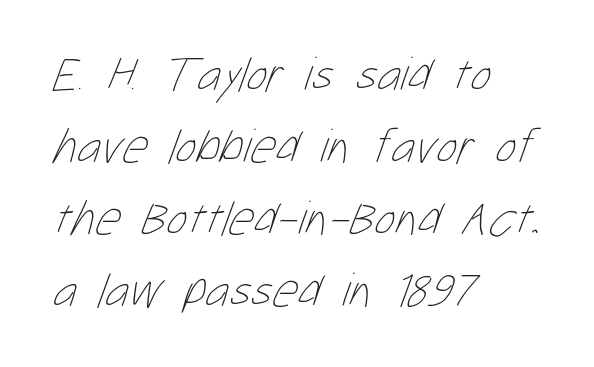
The image shows 49 px thin, condensed type; set left-aligned, normal line spacing (1.47x), normal letter spacing, not underlined; low stroke contrast and a medium x-height.
